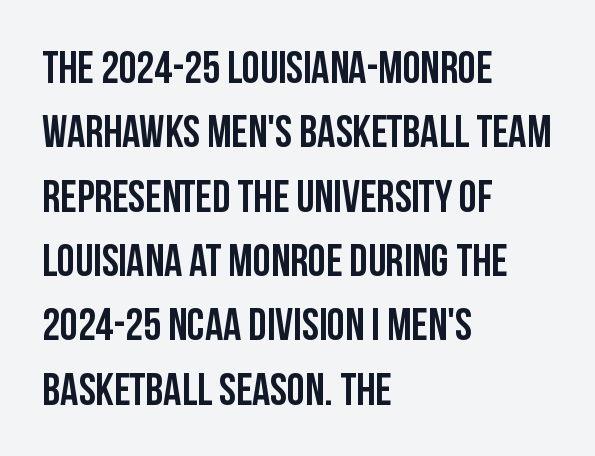
The image shows 45 px semibold, condensed sans-serif type, upright; set left-aligned, normal line spacing (1.43x), normal letter spacing, not underlined; low stroke contrast and a large x-height.
